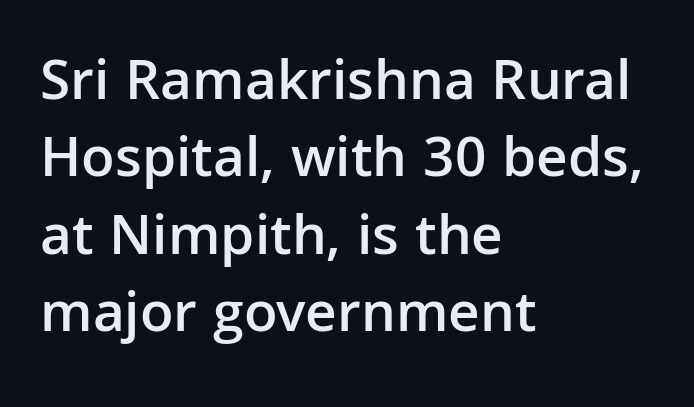
The image shows 59 px semibold sans-serif type, upright; set left-aligned, normal line spacing (1.31x), normal letter spacing, not underlined; low stroke contrast and a medium x-height.
